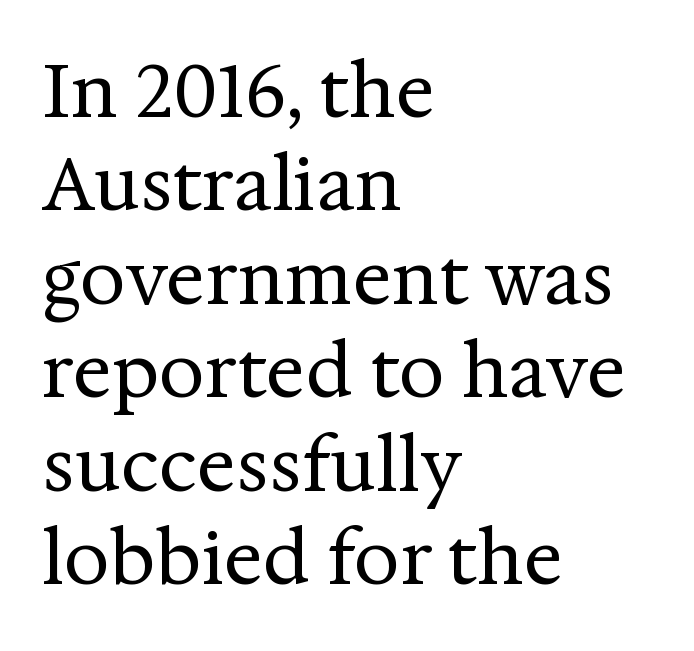
The passage shown is typed in a proportional face where columns would drift. Unlike a clean sans, this face finishes its strokes with serifs. When letters stand straight like this, we call the style roman or upright. Weight: in the light-to-regular range.
